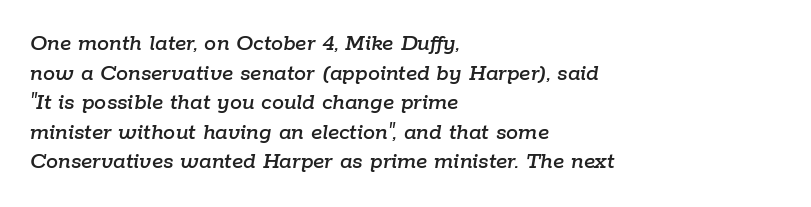
Q: Is the text italic (slanted)? A: Yes, it leans right by about 9 degrees.
Q: Is the text underlined? A: No.
Q: How is the paragraph aligned? A: Left-aligned.
Q: Is the spacing between letters normal or unusually wide? A: Normal.
